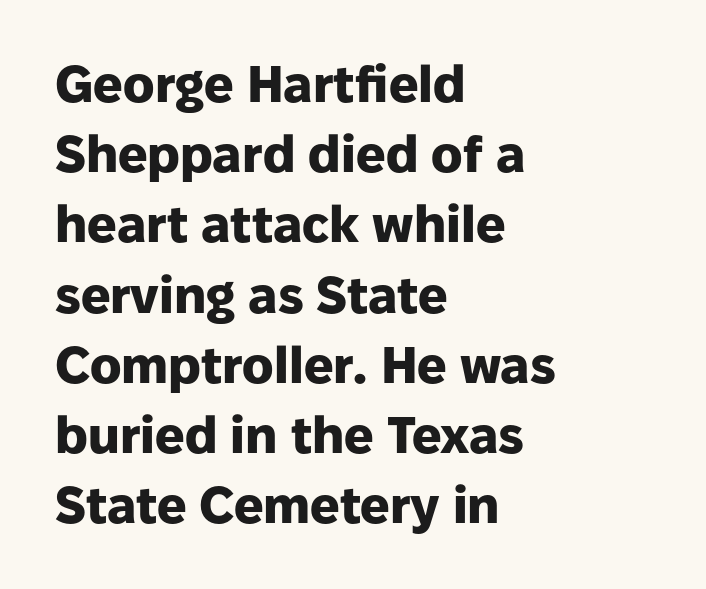
The image shows 52 px heavy sans-serif type, upright; set left-aligned, normal line spacing (1.35x), normal letter spacing, not underlined; low stroke contrast and a medium x-height.
